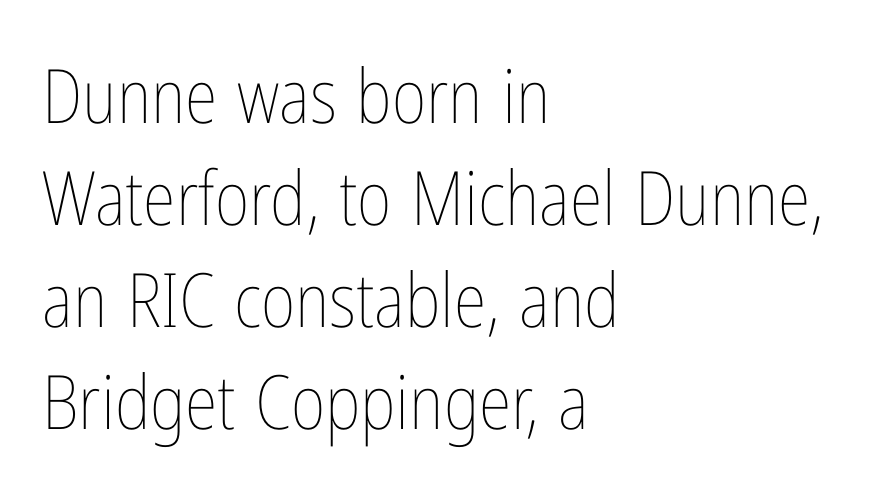
Q: Is the text bold? A: No.
Q: Is the text italic (slanted)? A: No, it is upright.
Q: Is the text underlined? A: No.
Q: How is the paragraph aligned? A: Left-aligned.
Q: Is the spacing between letters normal or unusually wide? A: Normal.
Q: Is the spacing between lines tight, normal or loose? A: Normal.
Q: Width (condensed, normal, or wide)? A: Condensed.
Q: Stroke contrast? A: Low.
Q: x-height? A: Medium.
Q: Monospaced? A: No.
